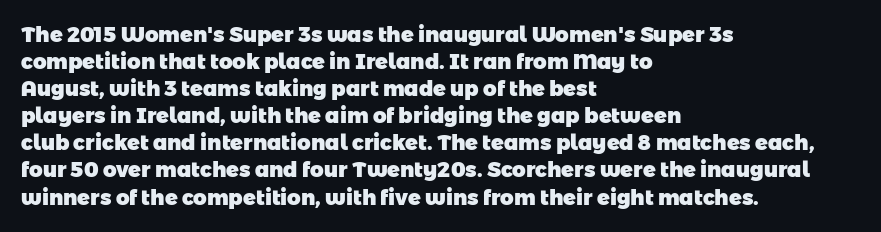
The image shows 21 px bold type; set left-aligned, normal line spacing (1.29x), normal letter spacing, not underlined.
